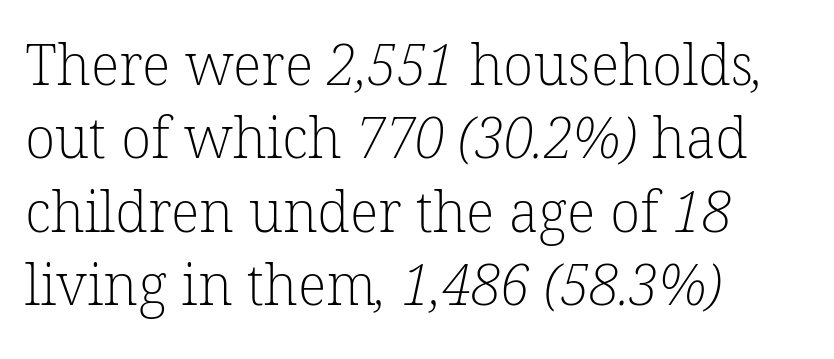
Q: Is the text bold? A: No.
Q: Is the typeface a serif or a sans-serif typeface? A: Serif.
Q: Is the text underlined? A: No.
Q: How is the paragraph aligned? A: Left-aligned.
Q: Is the spacing between letters normal or unusually wide? A: Normal.
Q: Is the spacing between lines tight, normal or loose? A: Normal.
Q: Width (condensed, normal, or wide)? A: Normal.
Q: Stroke contrast? A: Low.
Q: x-height? A: Medium.
Q: Monospaced? A: No.
